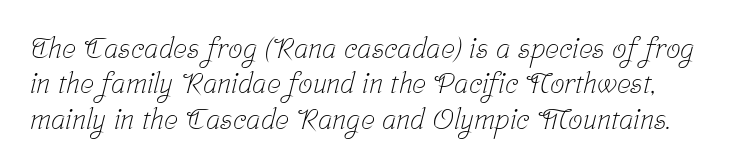
Q: Is the text bold? A: No.
Q: Is the typeface a serif or a sans-serif typeface? A: Serif.
Q: Is the text underlined? A: No.
Q: Is the spacing between letters normal or unusually wide? A: Normal.
Q: Width (condensed, normal, or wide)? A: Condensed.
Q: Stroke contrast? A: Low.
Q: x-height? A: Medium.
Q: Monospaced? A: No.
